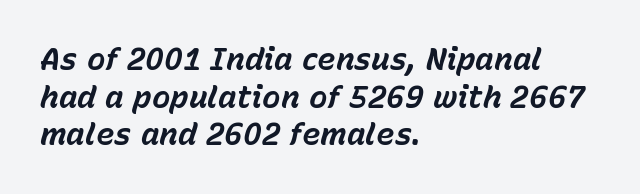
{"italic": "yes", "lean": "right", "slant_degrees": 15, "bold": "yes", "weight": "bold", "width": "normal", "stroke_contrast": "low", "x_height": "medium", "monospaced": "no", "underline": "no", "align": "left", "line_spacing_ratio": 1.21, "letter_spacing": "normal", "letter_spacing_em": 0.0, "glyph_px": 31}
